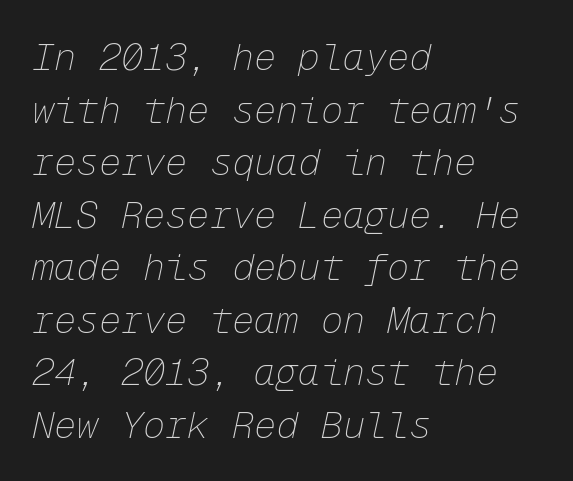
{"italic": "yes", "lean": "right", "slant_degrees": 12, "bold": "no", "weight": "thin", "width": "normal", "stroke_contrast": "low", "x_height": "medium", "monospaced": "yes", "underline": "no", "align": "left", "line_spacing": "normal", "line_spacing_ratio": 1.42, "letter_spacing": "normal", "letter_spacing_em": 0.0, "glyph_px": 37}
